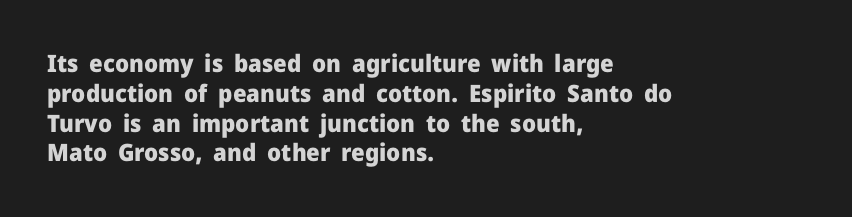
{"italic": "no", "bold": "yes", "underline": "no", "align": "left", "line_spacing_ratio": 1.24, "letter_spacing": "normal", "letter_spacing_em": 0.0, "glyph_px": 24}
